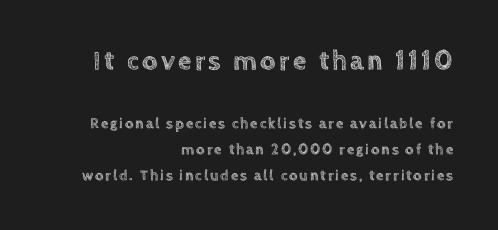
Nobody drew a line under any word here. The letters in the upper block stand taller than those in the block below. When letters stand straight like this, we call the style roman or upright. The rag falls on the left side of this text block.
